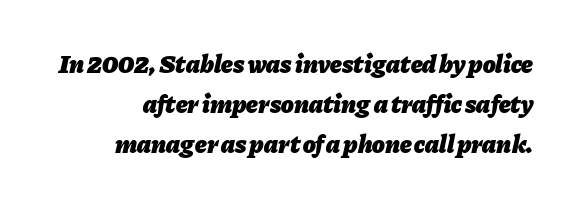
Q: Is the text bold? A: Yes.
Q: Is the text italic (slanted)? A: Yes, it leans right by about 11 degrees.
Q: Is the text underlined? A: No.
Q: Is the spacing between letters normal or unusually wide? A: Normal.
Q: Is the spacing between lines tight, normal or loose? A: Normal.
